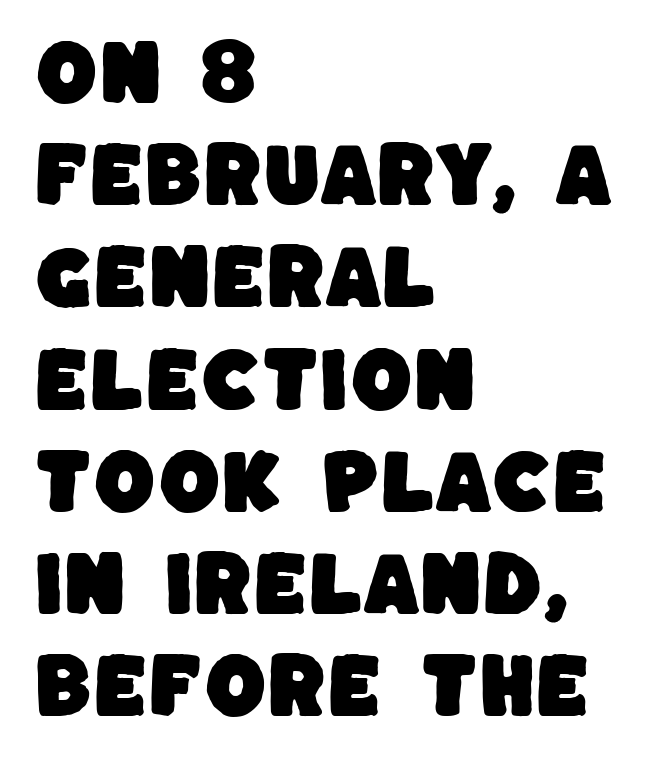
{"serif": "no", "width": "normal", "stroke_contrast": "low", "x_height": "large", "monospaced": "no", "underline": "no", "align": "left", "line_spacing": "normal", "line_spacing_ratio": 1.44, "letter_spacing": "normal", "letter_spacing_em": 0.0, "glyph_px": 71}
